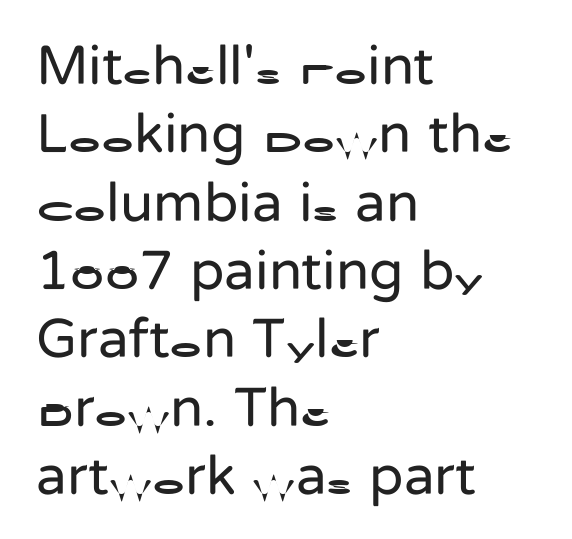
The string is rendered with underlining switched off. The paragraph shown leans on its left margin. Think of a printed novel: that variable character pitch is what you see here. A quiet, ordinary-to-light weight characterises the typeface. Notice how the stems are strictly vertical — no italics here.
